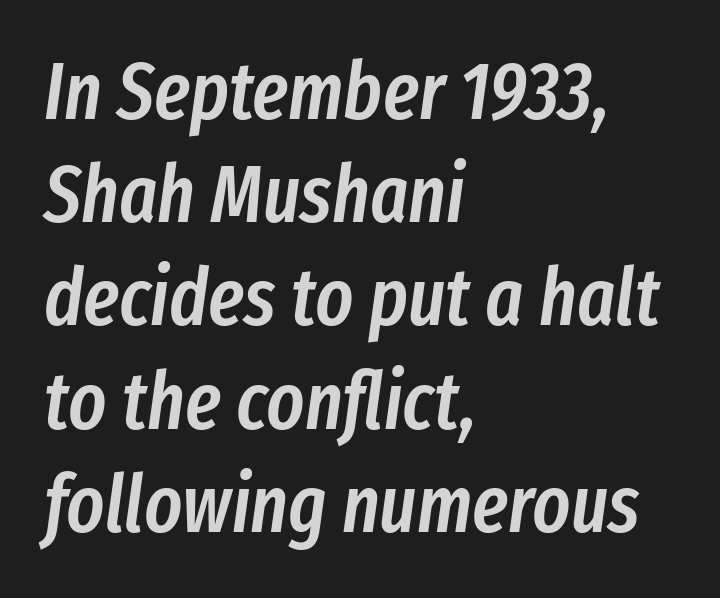
The lines are quadded left. Students, observe: this is what conventionally led text looks like. Glance below the letters and you will spot only blank space. The rendering applies a slant to the glyphs. A typesetter would call this proportional, since set widths differ per character.
